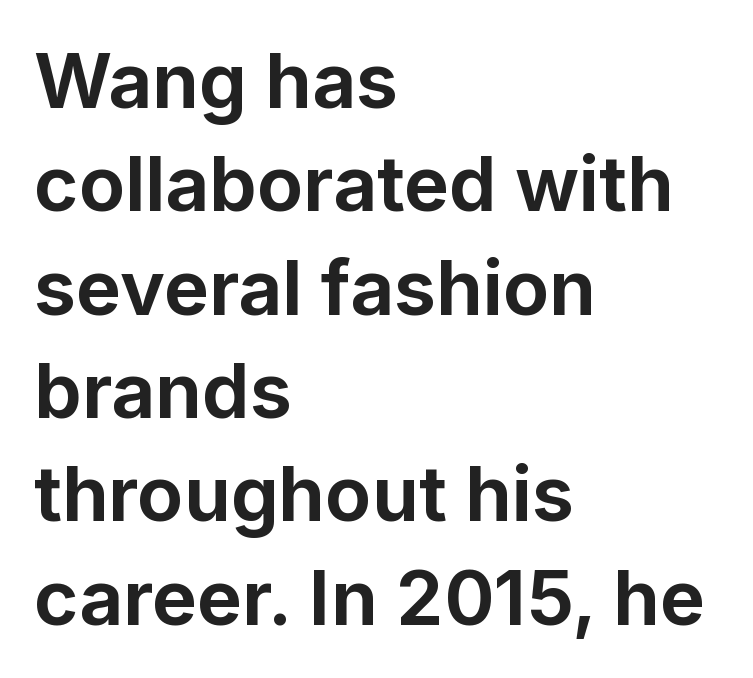
Q: Is the text bold? A: Yes.
Q: Is the text italic (slanted)? A: No, it is upright.
Q: Is the typeface a serif or a sans-serif typeface? A: Sans-serif.
Q: Is the text underlined? A: No.
Q: How is the paragraph aligned? A: Left-aligned.
Q: Is the spacing between letters normal or unusually wide? A: Normal.
Q: Is the spacing between lines tight, normal or loose? A: Normal.
Q: Width (condensed, normal, or wide)? A: Normal.
Q: Stroke contrast? A: Low.
Q: x-height? A: Medium.
Q: Monospaced? A: No.
